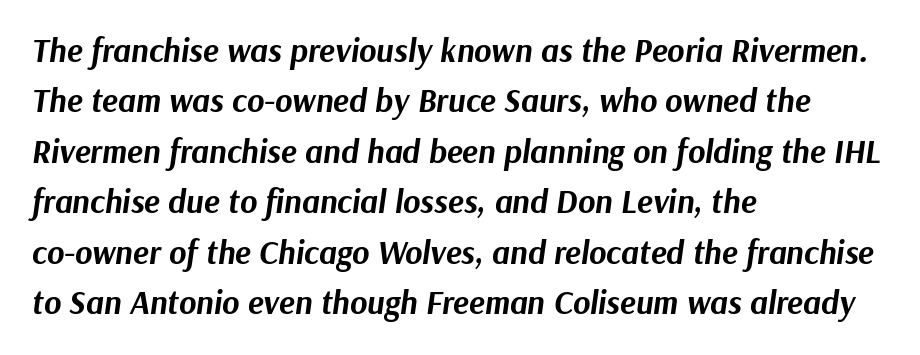
{"italic": "yes", "lean": "right", "slant_degrees": 9, "bold": "yes", "weight": "bold", "width": "normal", "stroke_contrast": "medium", "x_height": "medium", "monospaced": "no", "underline": "no", "align": "left", "line_spacing": "normal", "line_spacing_ratio": 1.53, "letter_spacing": "normal", "letter_spacing_em": 0.0, "glyph_px": 33}
